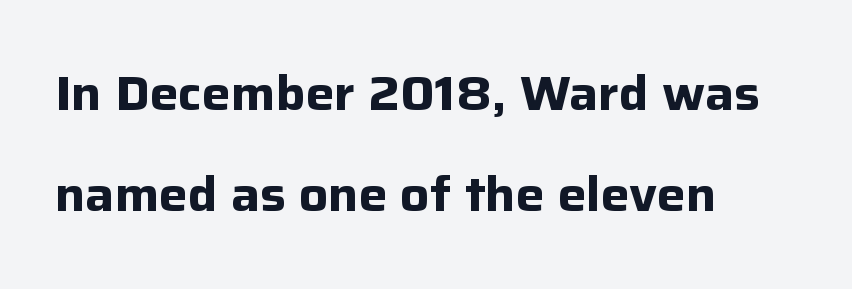
Q: Is the text bold? A: Yes.
Q: Is the text italic (slanted)? A: No, it is upright.
Q: Is the typeface a serif or a sans-serif typeface? A: Sans-serif.
Q: Is the text underlined? A: No.
Q: How is the paragraph aligned? A: Left-aligned.
Q: Is the spacing between letters normal or unusually wide? A: Normal.
Q: Is the spacing between lines tight, normal or loose? A: Loose.
Q: Width (condensed, normal, or wide)? A: Normal.
Q: Stroke contrast? A: Low.
Q: x-height? A: Medium.
Q: Monospaced? A: No.
